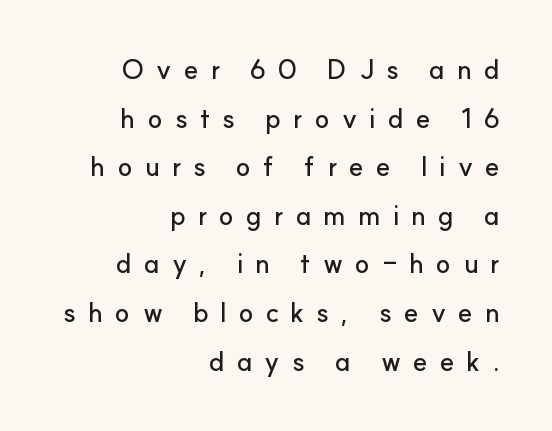
The image shows 27 px text type, upright; set right-aligned, line spacing 1.8x, unusually wide letter spacing (+0.44 em), not underlined.
